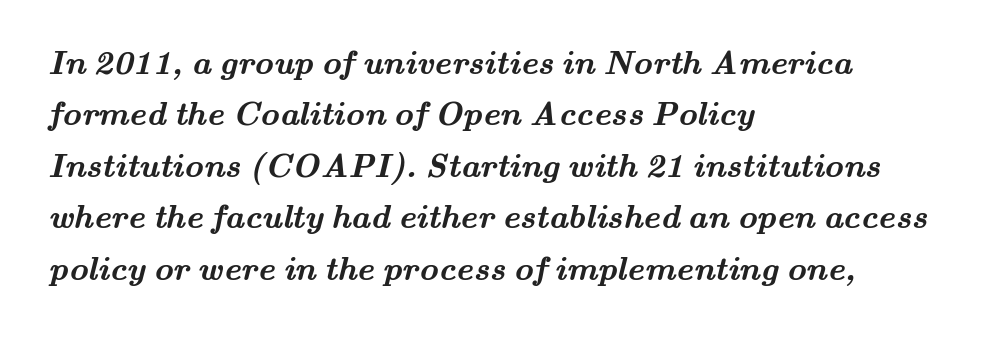
Look at the stroke-to-counter ratio: heavy, a bold. Interline gaps are of average width in this sample. This is serif lettering, the kind often seen in printed books. Character widths vary here, with narrow letters taking less room than wide ones. Compared with typical body copy, the letter spacing here is the same.
